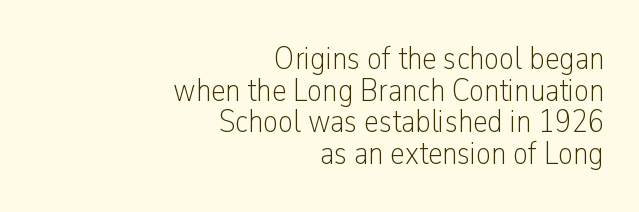
The image shows 33 px light, condensed sans-serif type, upright; set right-aligned, tight line spacing (0.96x), normal letter spacing, not underlined; low stroke contrast and a medium x-height.
